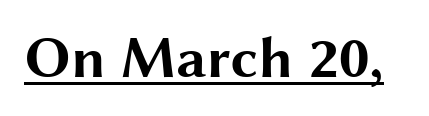
Spacing between characters is what you'd get straight out of the box. Character widths vary here, with narrow letters taking less room than wide ones. Italic: no, the glyphs are upright roman. The letters are bold, with thick, heavy strokes. A typesetter would label this face a sans. Decoration check: the copy is underlined.
